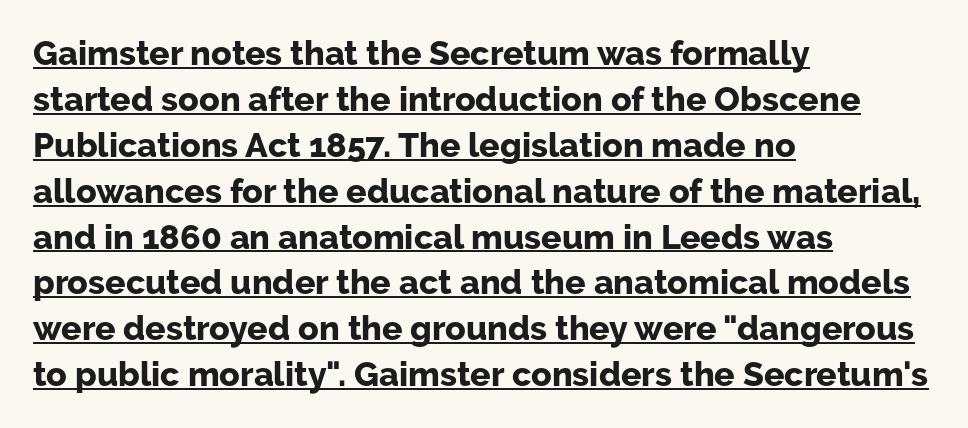
The image shows 34 px bold sans-serif type, upright; set left-aligned, normal line spacing (1.35x), normal letter spacing, underlined; low stroke contrast and a medium x-height.
